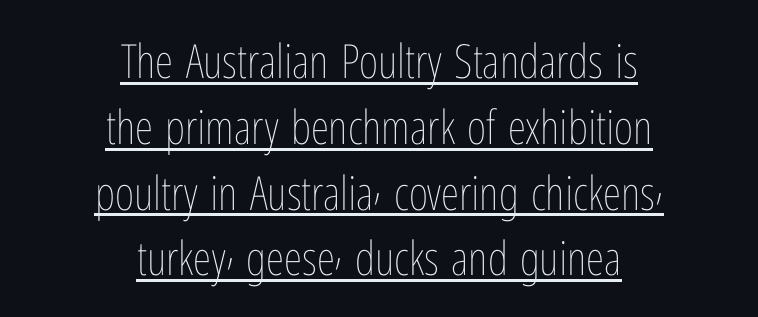
Letters have the restrained weight of plain body copy at most. The space between consecutive lines is moderate. Varying glyph widths throughout — classic text-font behaviour. A centered setting, common on invitations and titles, is used for this passage. Does the lettering tilt? It doesn't — this is upright.
